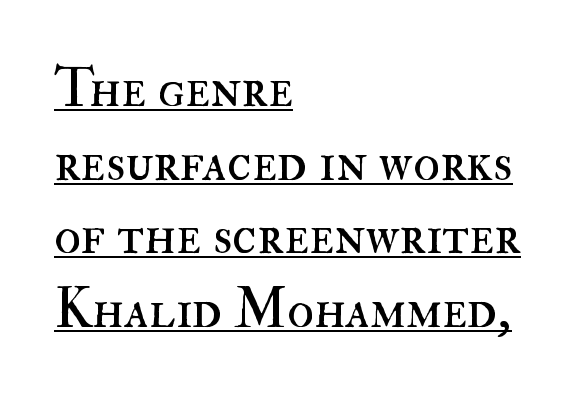
The image shows 55 px regular-weight type, upright; set left-aligned, normal line spacing (1.34x), normal letter spacing, underlined; high stroke contrast and a small x-height.
